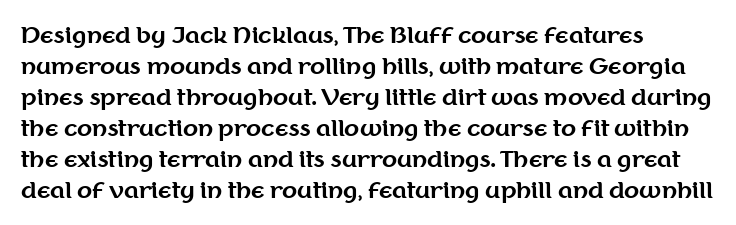
The image shows 22 px bold type, upright; set left-aligned, normal line spacing (1.41x), normal letter spacing, not underlined.
